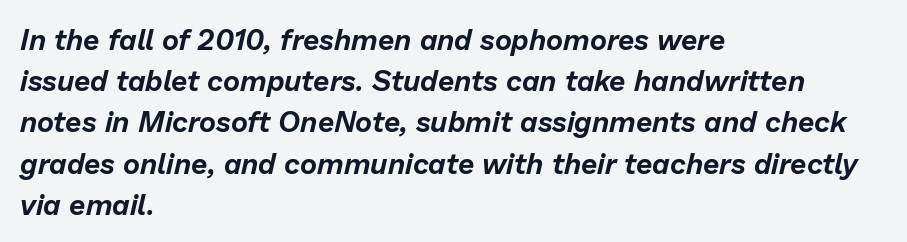
The baseline area is clear. When letters slant like this, we call the style italic. The tracking reads as untouched default to a designer's eye. Character widths vary here, with narrow letters taking less room than wide ones. The typesetter chose a ragged-right arrangement here. Regular leading.
